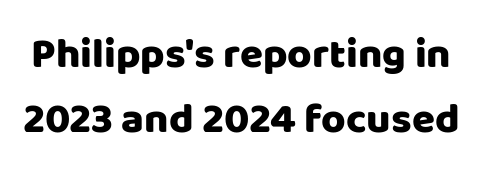
The image shows 42 px sans-serif type, upright; set normal line spacing (1.55x), normal letter spacing, not underlined; low stroke contrast and a large x-height.
